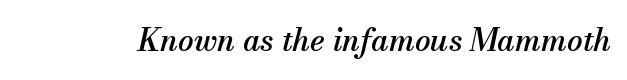
The image shows 31 px serif type, italic (leaning right); set normal letter spacing, not underlined; medium stroke contrast and a small x-height.
